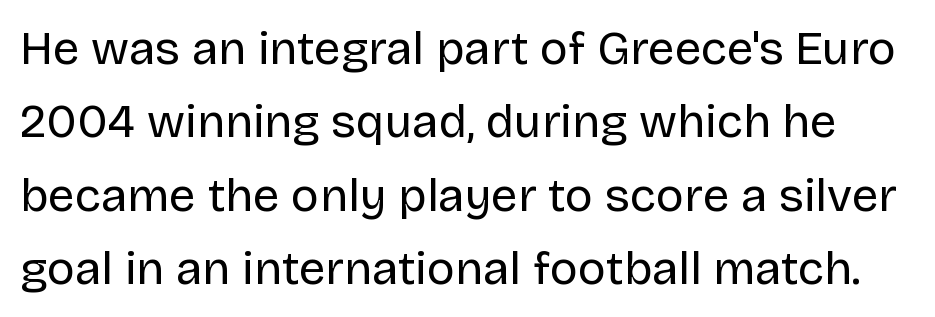
Q: Is the text bold? A: No.
Q: Is the text italic (slanted)? A: No, it is upright.
Q: Is the typeface a serif or a sans-serif typeface? A: Sans-serif.
Q: Is the text underlined? A: No.
Q: Is the spacing between letters normal or unusually wide? A: Normal.
Q: Is the spacing between lines tight, normal or loose? A: Normal.
Q: Width (condensed, normal, or wide)? A: Normal.
Q: Stroke contrast? A: Low.
Q: x-height? A: Large.
Q: Monospaced? A: No.
